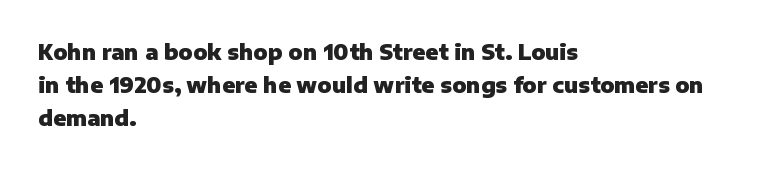
Q: Is the text bold? A: Yes.
Q: Is the text italic (slanted)? A: No, it is upright.
Q: Is the text underlined? A: No.
Q: How is the paragraph aligned? A: Left-aligned.
Q: Is the spacing between letters normal or unusually wide? A: Normal.
Q: Is the spacing between lines tight, normal or loose? A: Normal.
